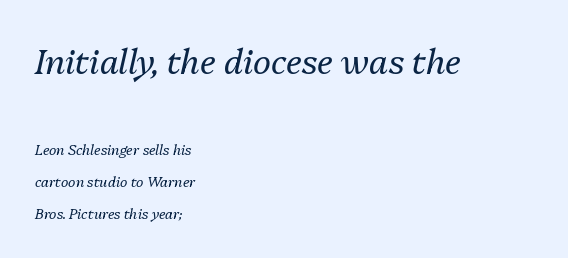
What's the leading like? Stretched, with rows far apart. Character size in the leading block exceeds that of the trailing block. This reads as an unemphasized weight, regular at the heaviest. Check the space under the baseline: it is left empty. If you drew a ruler down the left edge, every line would touch it.
